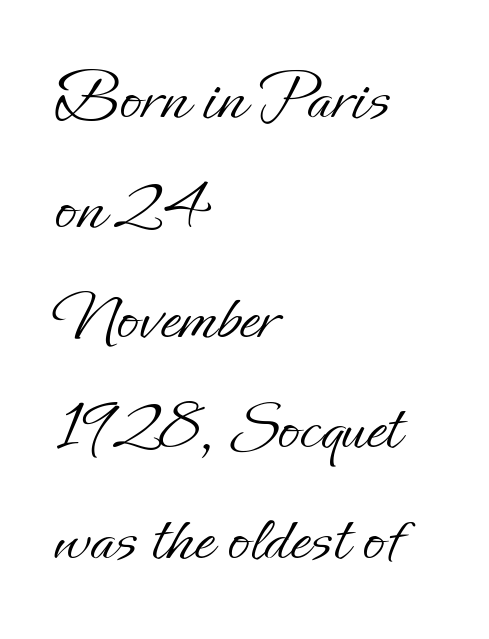
Q: Is the text bold? A: No.
Q: Is the text italic (slanted)? A: Yes.
Q: Is the text underlined? A: No.
Q: How is the paragraph aligned? A: Left-aligned.
Q: Is the spacing between letters normal or unusually wide? A: Normal.
Q: Is the spacing between lines tight, normal or loose? A: Normal.
Q: Width (condensed, normal, or wide)? A: Normal.
Q: Stroke contrast? A: Low.
Q: x-height? A: Small.
Q: Monospaced? A: No.
